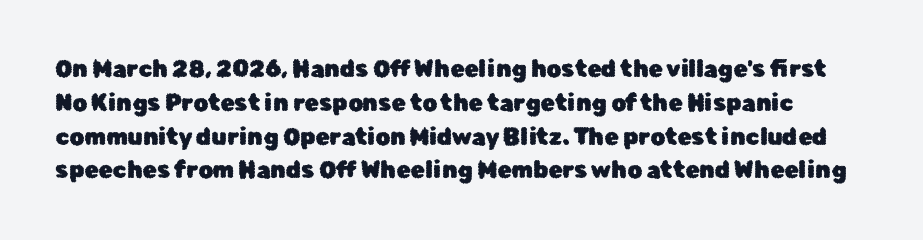
Q: Is the text italic (slanted)? A: No, it is upright.
Q: Is the text underlined? A: No.
Q: Is the spacing between letters normal or unusually wide? A: Normal.
Q: Is the spacing between lines tight, normal or loose? A: Normal.
